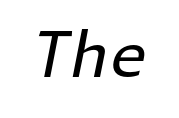
The image shows 63 px regular-weight type, italic (leaning right); set normal letter spacing, not underlined; low stroke contrast and a medium x-height.
